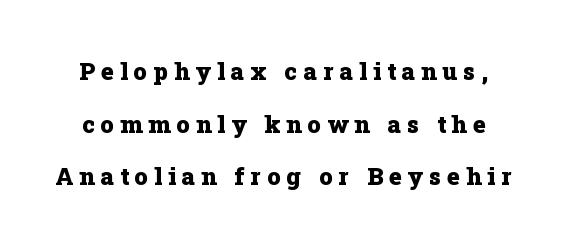
Notice the wide empty band between every row — that's loose leading. Descender tails drop into unmarked territory. In terms of letterspacing, this is a distinctly airy, spread setting. Designer's note — italics off, roman on. Plenty of ink on the page — the face is bold.
